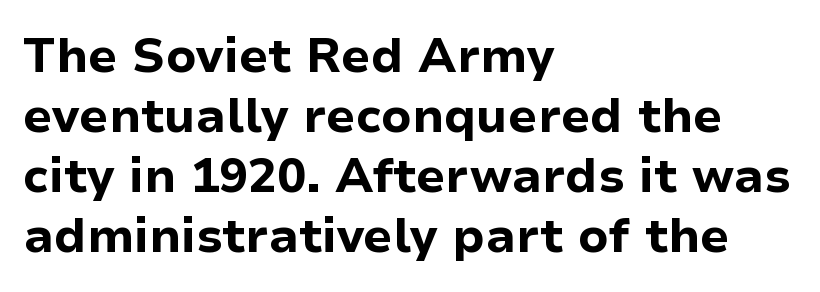
{"serif": "no", "italic": "no", "bold": "yes", "weight": "bold", "width": "normal", "stroke_contrast": "low", "x_height": "medium", "monospaced": "no", "underline": "no", "align": "left", "line_spacing": "normal", "line_spacing_ratio": 1.25, "letter_spacing": "normal", "letter_spacing_em": 0.0, "glyph_px": 48}
